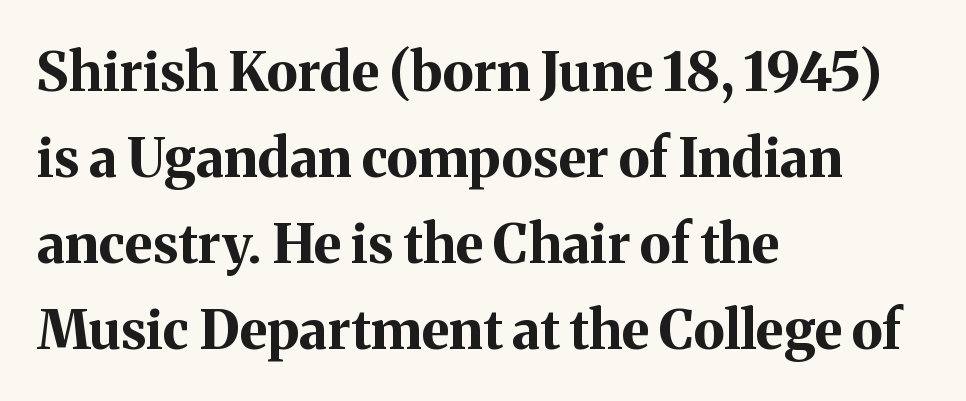
The image shows 54 px bold serif type, upright; set left-aligned, normal line spacing (1.59x), normal letter spacing, not underlined; medium stroke contrast and a medium x-height.
